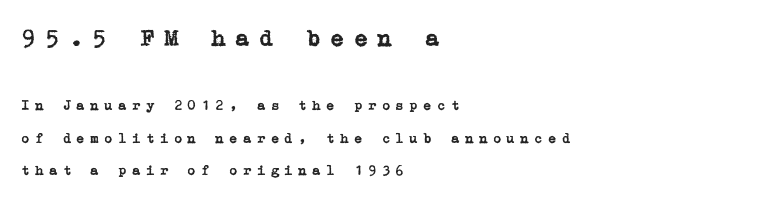
Q: Is the text italic (slanted)? A: No, it is upright.
Q: Is the text underlined? A: No.
Q: How is the paragraph aligned? A: Left-aligned.
Q: Is the spacing between letters normal or unusually wide? A: Unusually wide.
Q: Is the spacing between lines tight, normal or loose? A: Loose.
Q: Which block of text is set in a larger size, the first (top) or the second (bottom)? A: The first (top) one.
